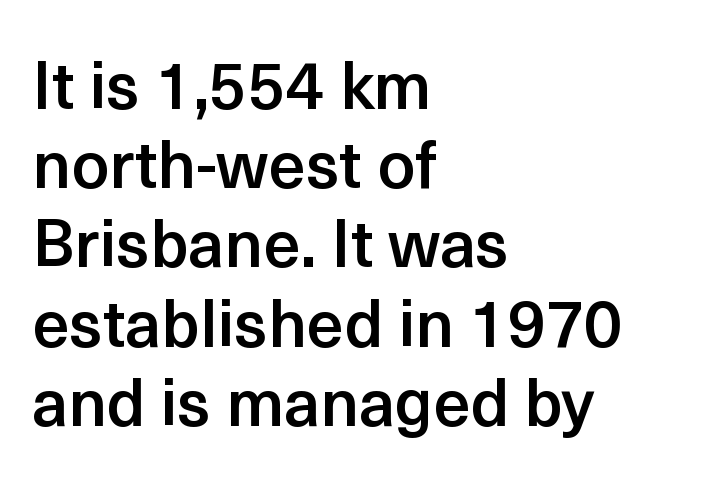
Q: Is the text bold? A: Semi-bold.
Q: Is the text italic (slanted)? A: No, it is upright.
Q: Is the typeface a serif or a sans-serif typeface? A: Sans-serif.
Q: Is the text underlined? A: No.
Q: How is the paragraph aligned? A: Left-aligned.
Q: Is the spacing between letters normal or unusually wide? A: Normal.
Q: Width (condensed, normal, or wide)? A: Normal.
Q: x-height? A: Medium.
Q: Monospaced? A: No.
